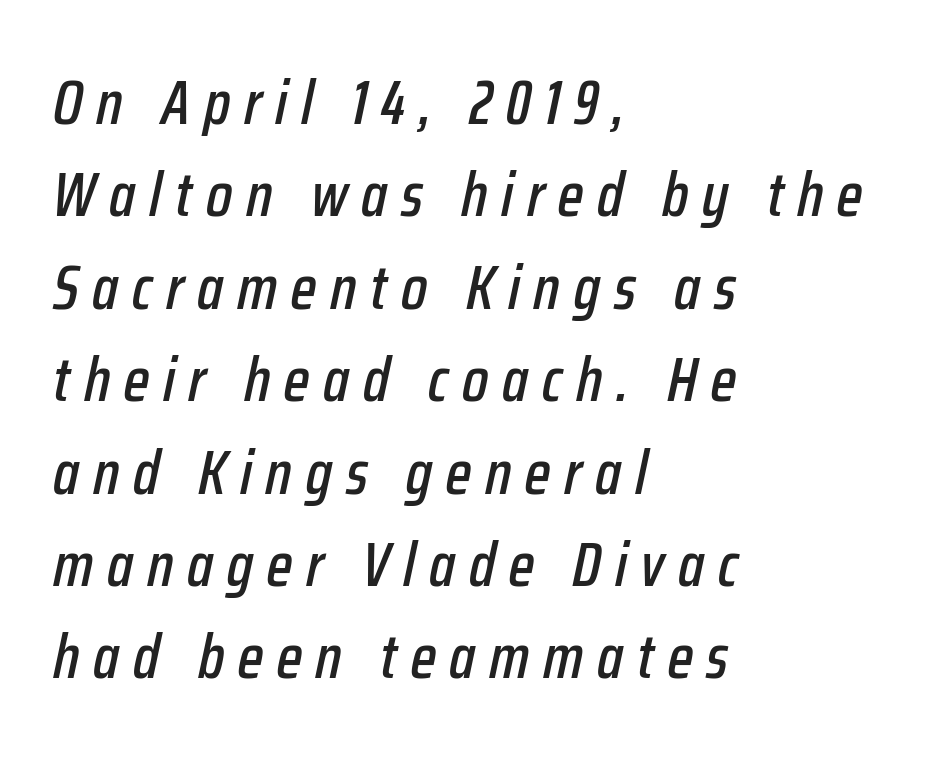
{"italic": "yes", "lean": "right", "slant_degrees": 12, "width": "condensed", "stroke_contrast": "low", "x_height": "medium", "monospaced": "no", "underline": "no", "align": "left", "line_spacing": "normal", "line_spacing_ratio": 1.49, "letter_spacing": "wide", "letter_spacing_em": 0.22, "glyph_px": 62}
